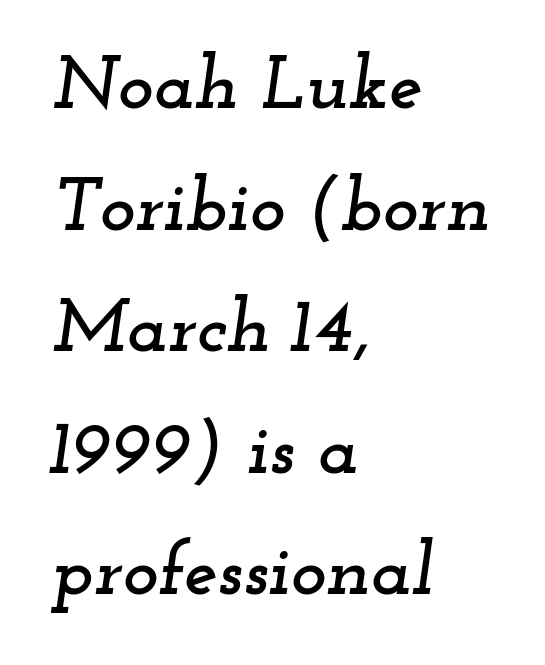
Anything drawn beneath the words? Only blank space. Each new line begins a customary step beneath the previous one. These lines are rendered in a variable-pitch font. The letters are slanted; this is an italic face. The passage shown has conventional tracking throughout. Letterform terminals end in serifs throughout the passage.
